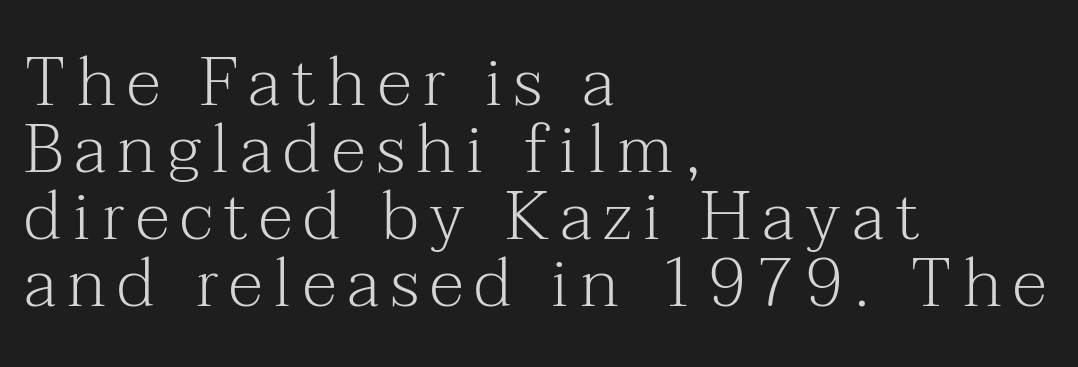
Every row of glyphs begins at an identical x-position on the left. Beneath every word, the page is bare. Honestly, the rows look squashed on top of each other. Posture: vertical. A light-to-regular cut is what we see here. The text was rendered using a seriffed face with decorative stroke endings.
